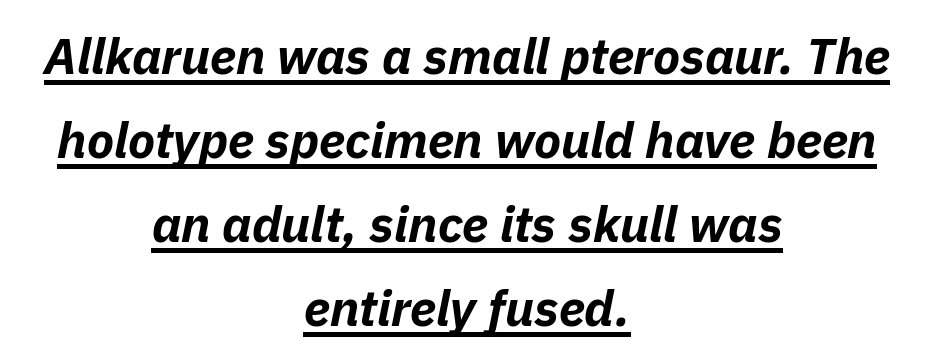
{"italic": "yes", "lean": "right", "slant_degrees": 11, "bold": "yes", "weight": "bold", "width": "normal", "stroke_contrast": "low", "x_height": "medium", "monospaced": "no", "underline": "yes", "align": "center", "line_spacing": "normal", "line_spacing_ratio": 1.68, "letter_spacing": "normal", "letter_spacing_em": 0.0, "glyph_px": 50}
